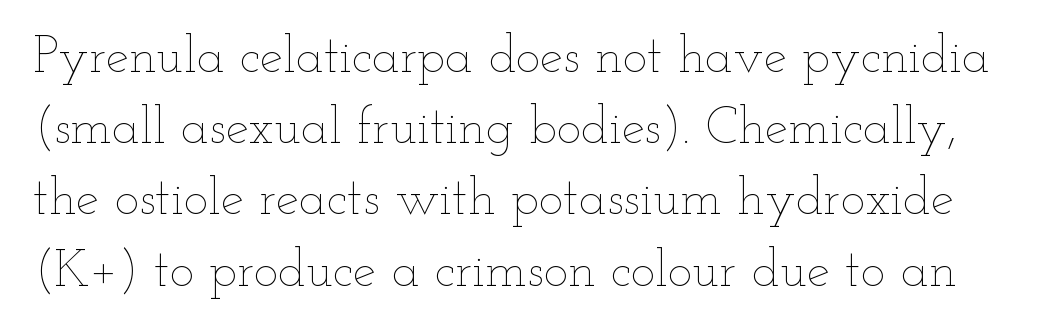
A typesetter would call this proportional, since set widths differ per character. The strip under each line holds only bare page. This block has exactly the height ordinary leading produces. Look at the tracking — it's just the regular setting, nothing added. Style check: upright. This is not heavy type; no bold has been used.
